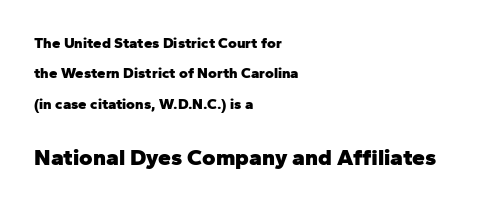
{"italic": "no", "bold": "yes", "underline": "no", "align": "left", "line_spacing": "loose", "line_spacing_ratio": 2.02, "letter_spacing": "normal", "letter_spacing_em": 0.0, "larger_block": "second", "size_ratio": 1.53, "glyph_px": 23}
